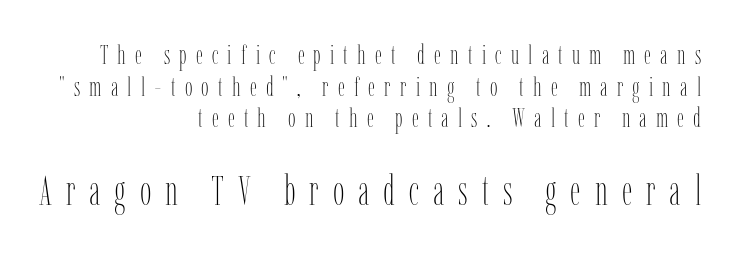
{"italic": "no", "bold": "no", "weight": "thin", "width": "condensed", "stroke_contrast": "low", "x_height": "medium", "monospaced": "no", "underline": "no", "align": "right", "line_spacing_ratio": 1.17, "letter_spacing": "wide", "letter_spacing_em": 0.34, "larger_block": "second", "size_ratio": 1.52, "glyph_px": 41}
